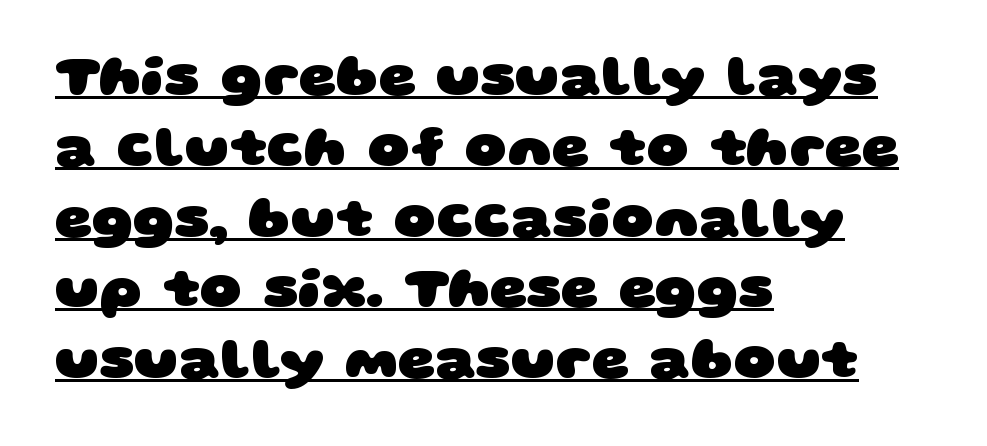
The image shows 58 px heavy, wide sans-serif type; set left-aligned, line spacing 1.22x, normal letter spacing, underlined; low stroke contrast and a large x-height.
